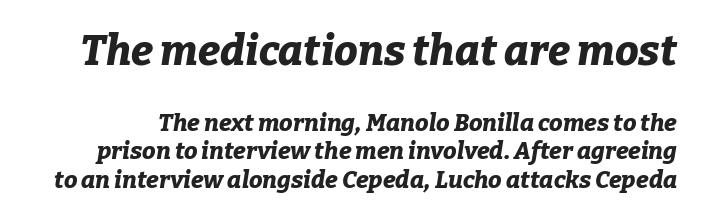
{"italic": "yes", "lean": "right", "slant_degrees": 9, "bold": "yes", "weight": "bold", "width": "normal", "stroke_contrast": "low", "x_height": "medium", "monospaced": "no", "underline": "no", "line_spacing_ratio": 1.18, "letter_spacing": "normal", "letter_spacing_em": 0.0, "larger_block": "first", "size_ratio": 1.75, "glyph_px": 42}
